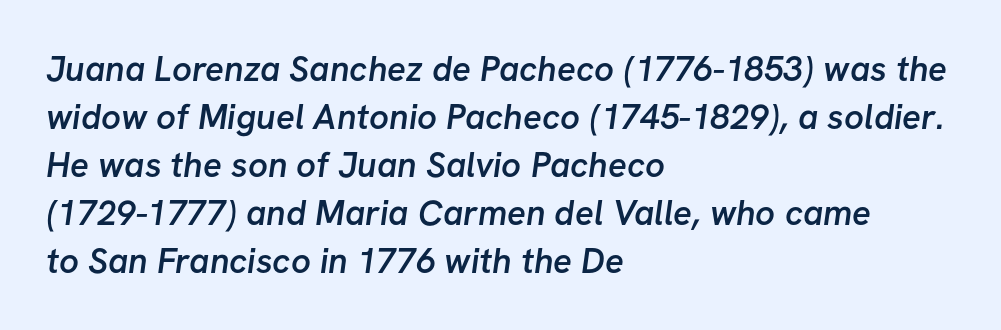
The image shows 35 px semibold sans-serif type; set left-aligned, normal line spacing (1.37x), normal letter spacing, not underlined; low stroke contrast and a medium x-height.
